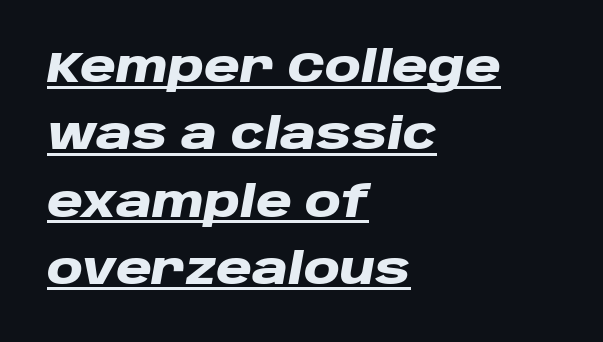
Look at the stroke-to-counter ratio: heavy, a bold. Each word holds together tightly as a unit, with standard inter-letter gaps. Designer's note — italics engaged. Underlining? Definitely there. How would I describe the line gaps? Plain and ordinary. The face used here is proportionally spaced, like ordinary book or web type.
